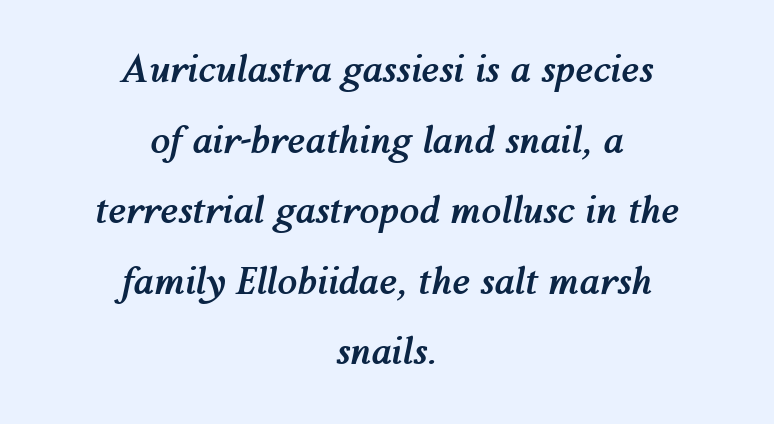
The area under the type is left untouched. Interline gaps are noticeably wide in this sample. The rendering uses a bold face; every stroke is thick and dark. A typesetter would mark this as italic.
